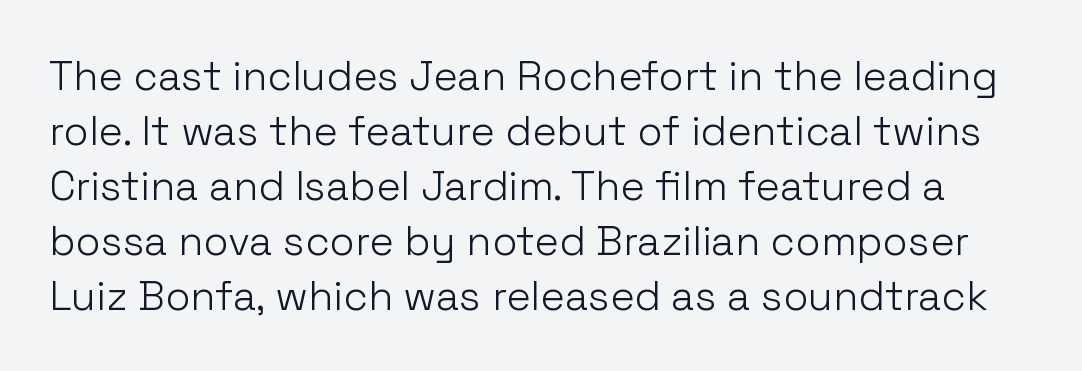
{"serif": "no", "italic": "no", "bold": "no", "weight": "light", "width": "normal", "stroke_contrast": "low", "x_height": "medium", "monospaced": "no", "underline": "no", "line_spacing": "normal", "line_spacing_ratio": 1.34, "letter_spacing": "normal", "letter_spacing_em": 0.0, "glyph_px": 41}
